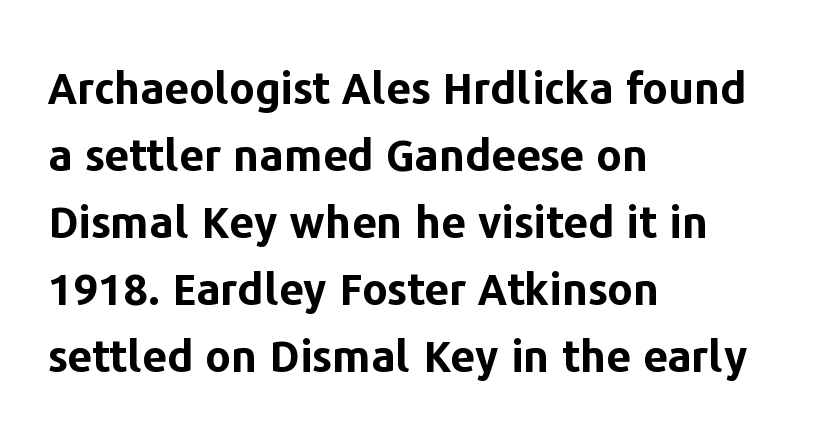
The image shows 44 px bold sans-serif type, upright; set left-aligned, normal line spacing (1.52x), normal letter spacing, not underlined; low stroke contrast and a medium x-height.
